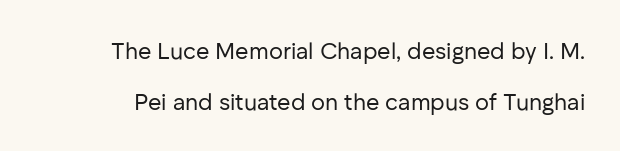
{"italic": "no", "bold": "no", "underline": "no", "line_spacing": "loose", "line_spacing_ratio": 2.23, "letter_spacing": "normal", "letter_spacing_em": 0.0, "glyph_px": 23}
